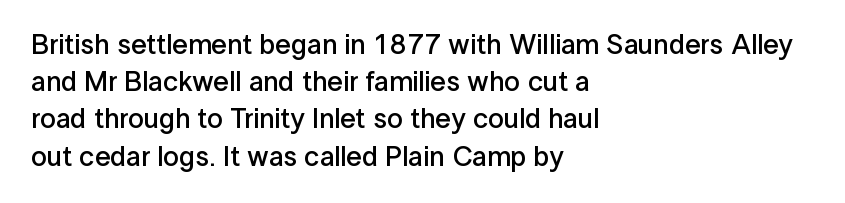
{"serif": "no", "italic": "no", "bold": "semi", "weight": "semibold", "width": "normal", "stroke_contrast": "low", "x_height": "medium", "monospaced": "no", "underline": "no", "align": "left", "line_spacing": "normal", "line_spacing_ratio": 1.33, "letter_spacing": "normal", "letter_spacing_em": 0.0, "glyph_px": 28}
